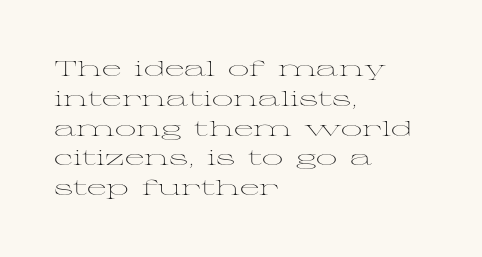
{"italic": "no", "bold": "no", "underline": "no", "align": "left", "line_spacing": "normal", "line_spacing_ratio": 1.42, "letter_spacing": "normal", "letter_spacing_em": 0.0, "glyph_px": 21}
